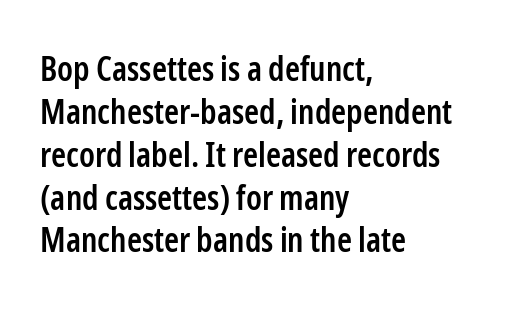
Evenly set lines give the paragraph a standard silhouette. The passage shown is typed in a proportional face where columns would drift. If you drew a line through each stem, it would be perfectly vertical. The letters sit at their default tracking, neither squeezed nor spread.
